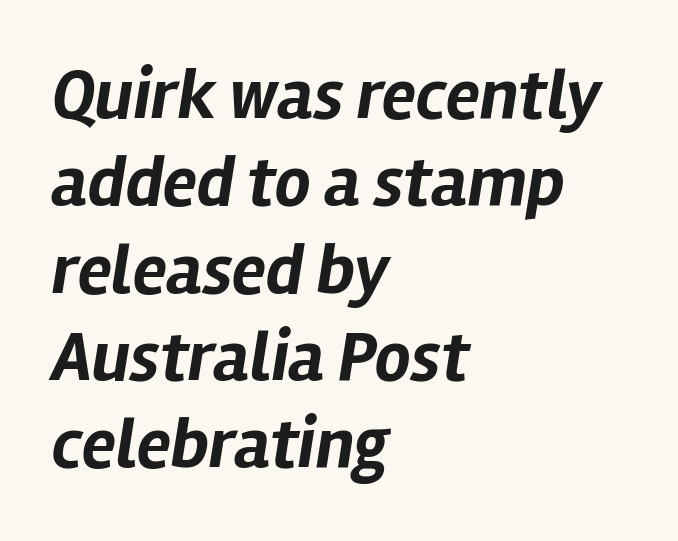
Just letters on the line, the space beneath them empty. A typesetter would mark this as italic. The rag falls on the right side of this text block. The tracking reads as untouched default to a designer's eye. Each letter keeps its own natural width here, so spacing adapts to shape.
